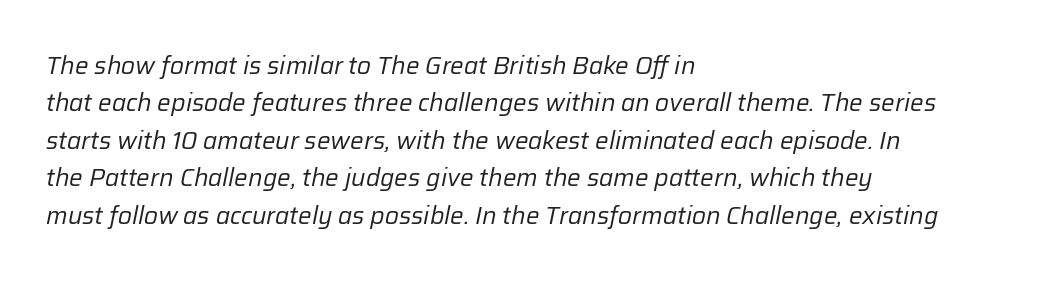
Q: Is the text bold? A: No.
Q: Is the text italic (slanted)? A: Yes, it leans right by about 12 degrees.
Q: Is the text underlined? A: No.
Q: How is the paragraph aligned? A: Left-aligned.
Q: Is the spacing between letters normal or unusually wide? A: Normal.
Q: Is the spacing between lines tight, normal or loose? A: Normal.
